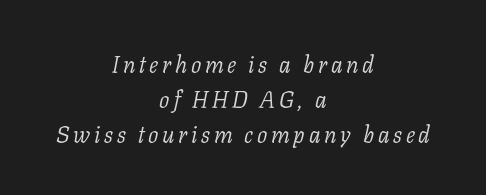
Nobody drew a line under any word here. One glance says typical: line gaps are just what's usual. Leftover space on each line is divided equally before and after the words. This reads as an unemphasized weight, regular at the heaviest. Observe the lean: these are italic letterforms.
